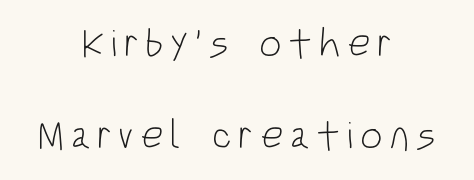
Q: Is the text bold? A: No.
Q: Is the text italic (slanted)? A: No, it is upright.
Q: Is the typeface a serif or a sans-serif typeface? A: Sans-serif.
Q: Is the text underlined? A: No.
Q: How is the paragraph aligned? A: Centered.
Q: Is the spacing between lines tight, normal or loose? A: Loose.
Q: Width (condensed, normal, or wide)? A: Condensed.
Q: Stroke contrast? A: Low.
Q: x-height? A: Large.
Q: Monospaced? A: No.
